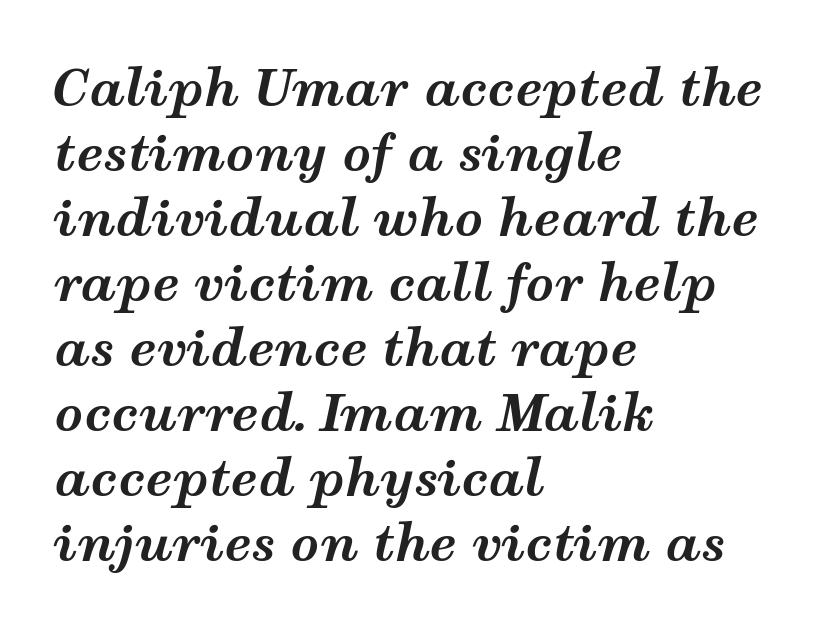
{"italic": "yes", "lean": "right", "slant_degrees": 12, "bold": "yes", "weight": "bold", "width": "wide", "stroke_contrast": "medium", "x_height": "medium", "monospaced": "no", "underline": "no", "align": "left", "line_spacing": "normal", "line_spacing_ratio": 1.3, "letter_spacing": "normal", "letter_spacing_em": 0.0, "glyph_px": 50}
